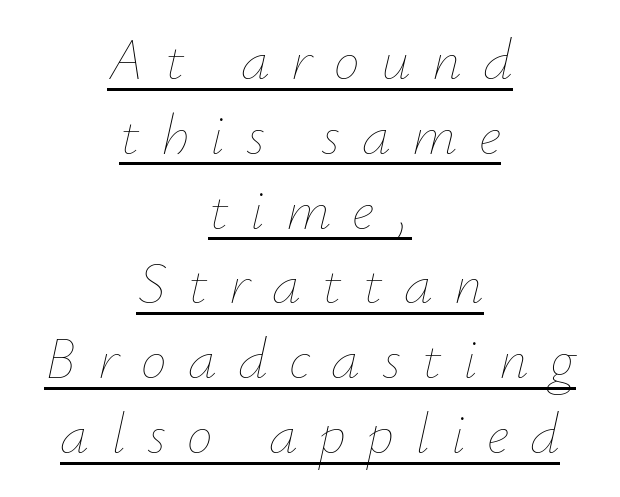
{"italic": "yes", "lean": "right", "slant_degrees": 12, "bold": "no", "weight": "thin", "width": "normal", "stroke_contrast": "low", "x_height": "small", "monospaced": "no", "underline": "yes", "align": "center", "line_spacing": "normal", "line_spacing_ratio": 1.29, "letter_spacing": "wide", "letter_spacing_em": 0.37, "glyph_px": 58}
